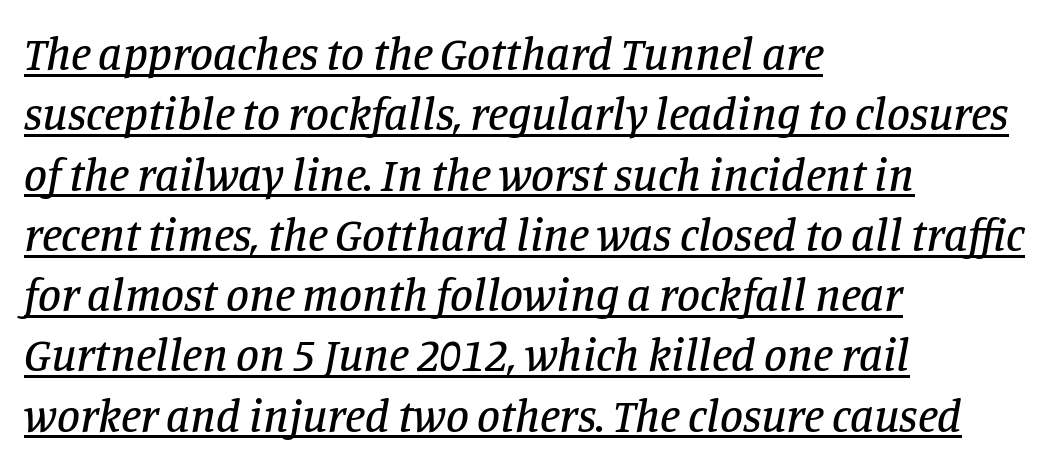
{"serif": "yes", "italic": "yes", "lean": "right", "slant_degrees": 11, "width": "normal", "stroke_contrast": "low", "x_height": "large", "monospaced": "no", "underline": "yes", "align": "left", "line_spacing": "normal", "line_spacing_ratio": 1.31, "letter_spacing": "normal", "letter_spacing_em": 0.0, "glyph_px": 46}
